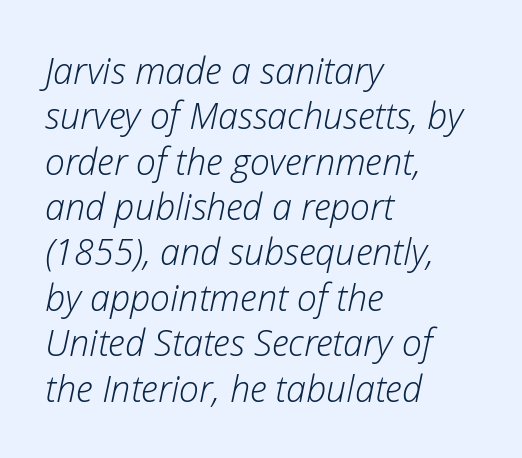
The passage shown has conventional tracking throughout. Compared with ordinary roman type, these characters are visibly tilted. This sample has the flowing, uneven cadence of proportional lettering. A classic flush-left, rag-right setting is used for this passage.
